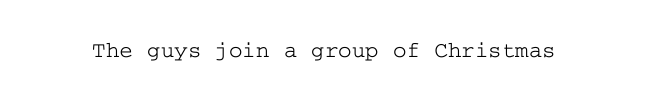
The image shows 23 px text type, upright; set normal letter spacing, not underlined.
